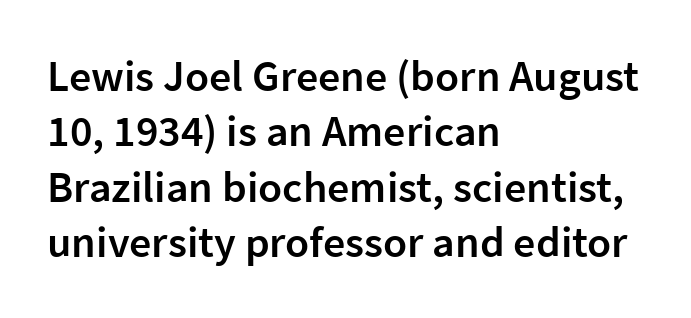
The image shows 44 px semibold sans-serif type, upright; set left-aligned, normal line spacing (1.26x), normal letter spacing, not underlined; low stroke contrast and a medium x-height.
